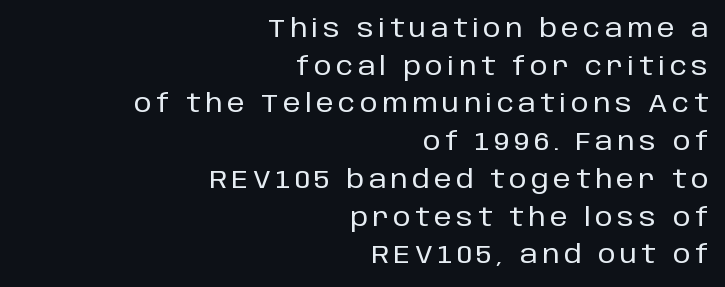
Q: Is the text italic (slanted)? A: No, it is upright.
Q: Is the text underlined? A: No.
Q: How is the paragraph aligned? A: Right-aligned.
Q: Is the spacing between lines tight, normal or loose? A: Normal.
